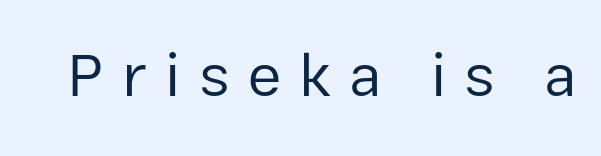
{"serif": "no", "italic": "no", "bold": "no", "weight": "regular", "width": "normal", "stroke_contrast": "low", "x_height": "medium", "monospaced": "no", "underline": "no", "letter_spacing": "wide", "letter_spacing_em": 0.3, "glyph_px": 61}
